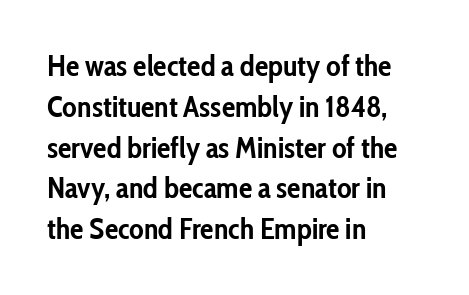
{"serif": "no", "italic": "no", "bold": "yes", "weight": "semibold", "width": "condensed", "stroke_contrast": "low", "x_height": "medium", "monospaced": "no", "underline": "no", "align": "left", "line_spacing": "normal", "line_spacing_ratio": 1.36, "letter_spacing": "normal", "letter_spacing_em": 0.0, "glyph_px": 30}
